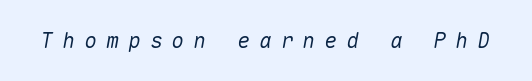
The image shows 21 px text type, italic (leaning right); set unusually wide letter spacing (+0.44 em), not underlined.
